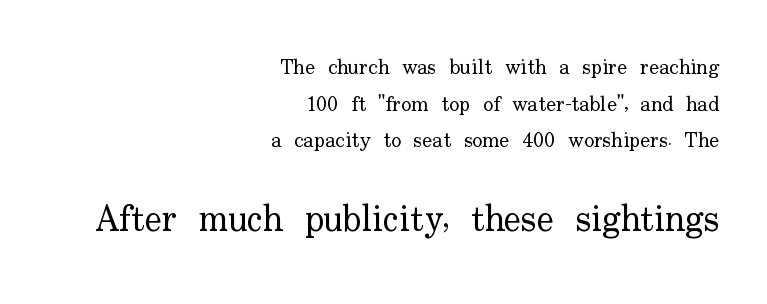
Q: Is the text bold? A: No.
Q: Is the text italic (slanted)? A: No, it is upright.
Q: Is the typeface a serif or a sans-serif typeface? A: Serif.
Q: Is the text underlined? A: No.
Q: How is the paragraph aligned? A: Right-aligned.
Q: Is the spacing between letters normal or unusually wide? A: Normal.
Q: Which block of text is set in a larger size, the first (top) or the second (bottom)? A: The second (bottom) one.
Q: Width (condensed, normal, or wide)? A: Normal.
Q: Stroke contrast? A: Low.
Q: x-height? A: Small.
Q: Monospaced? A: No.
